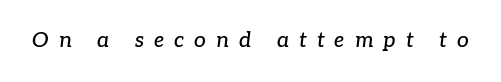
The image shows 21 px text type, italic (leaning right); set unusually wide letter spacing (+0.48 em), not underlined.
